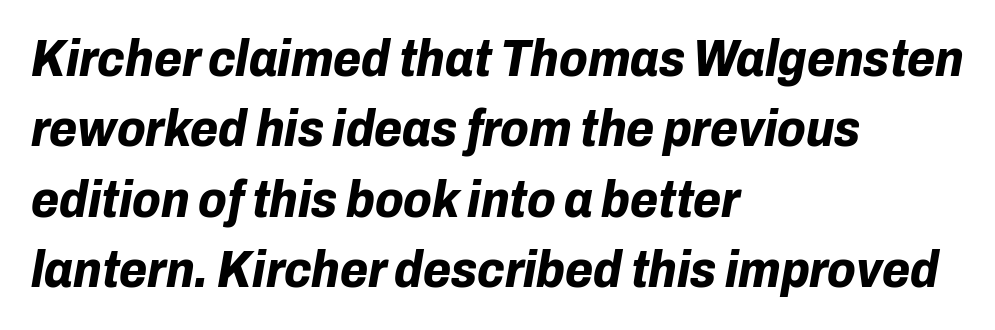
The image shows 51 px bold type, italic (leaning right); set left-aligned, normal line spacing (1.38x), normal letter spacing, not underlined; low stroke contrast and a medium x-height.
